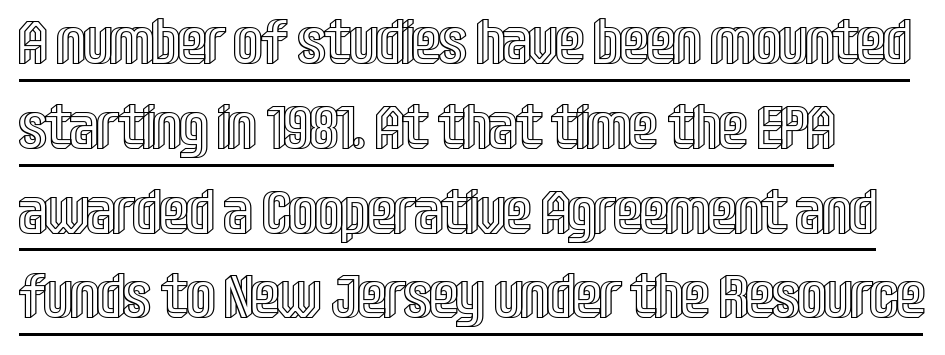
The image shows 61 px condensed type, upright; set left-aligned, normal line spacing (1.39x), normal letter spacing, underlined; a large x-height.
